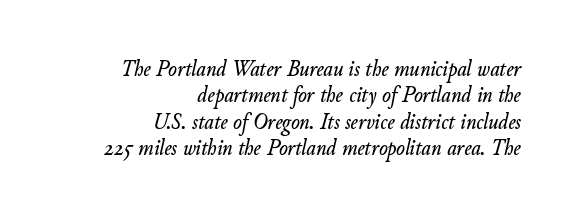
{"italic": "yes", "lean": "right", "slant_degrees": 11, "underline": "no", "align": "right", "line_spacing": "tight", "line_spacing_ratio": 1.15, "letter_spacing": "normal", "letter_spacing_em": 0.0, "glyph_px": 23}
